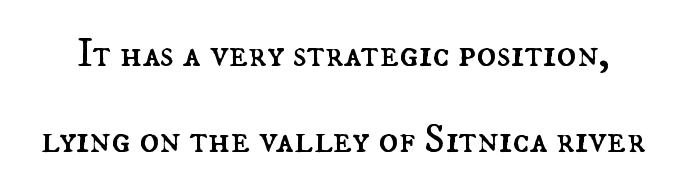
The image shows 41 px regular-weight type, upright; set loose line spacing (2.09x), normal letter spacing, not underlined; medium stroke contrast and a small x-height.
